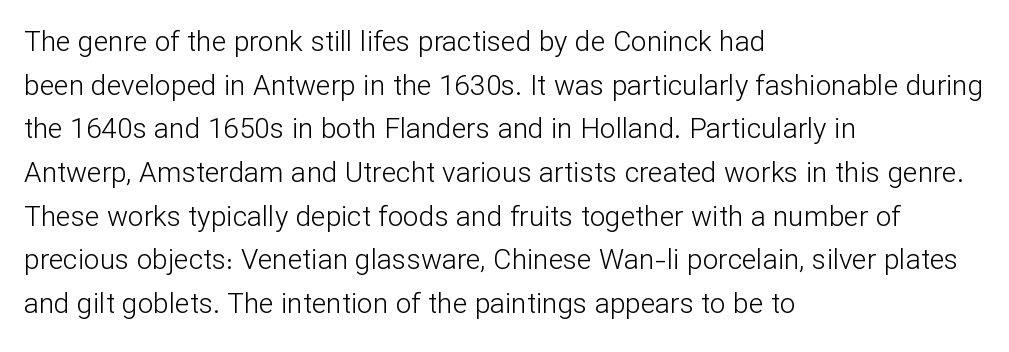
Whoever set this chose a conventional vertical rhythm. These lines are composed in type without serifs. Here the designer chose a conventional face with non-uniform glyph widths. The paragraph shown leans on its left margin. Plain, unruled lines of type. Ascenders rise straight up at ninety degrees.
